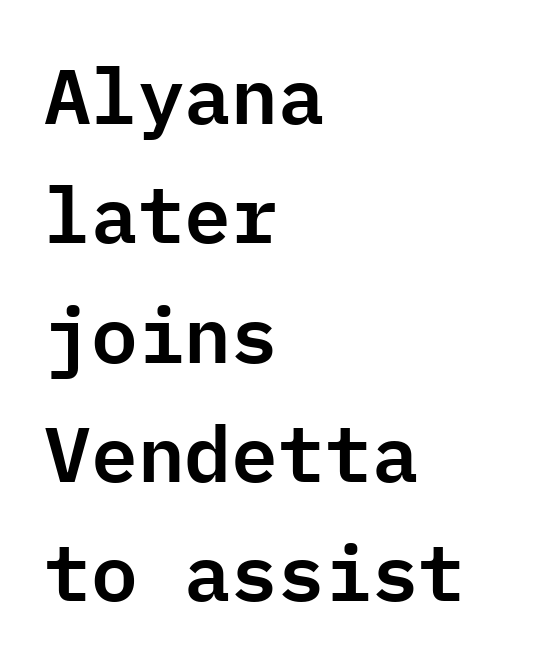
Q: Is the text italic (slanted)? A: No, it is upright.
Q: Is the typeface a serif or a sans-serif typeface? A: Sans-serif.
Q: Is the text underlined? A: No.
Q: How is the paragraph aligned? A: Left-aligned.
Q: Is the spacing between letters normal or unusually wide? A: Normal.
Q: Is the spacing between lines tight, normal or loose? A: Normal.
Q: Width (condensed, normal, or wide)? A: Normal.
Q: Stroke contrast? A: Low.
Q: x-height? A: Medium.
Q: Monospaced? A: Yes.
